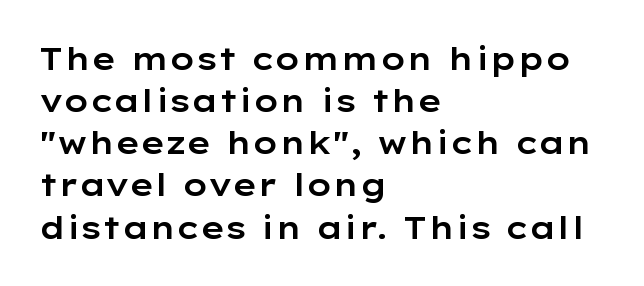
Are there feet on the stems? There aren't — it's a sans. Designer's note — italics off, roman on. In terms of letterspacing, this is plain default setting. A normal amount of white space separates one row of letters from the next.
